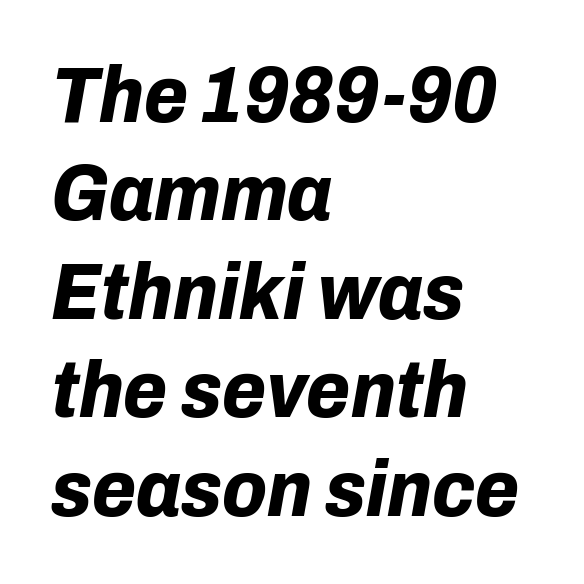
The image shows 80 px bold type, italic (leaning right); set left-aligned, line spacing 1.23x, normal letter spacing, not underlined; low stroke contrast and a medium x-height.
